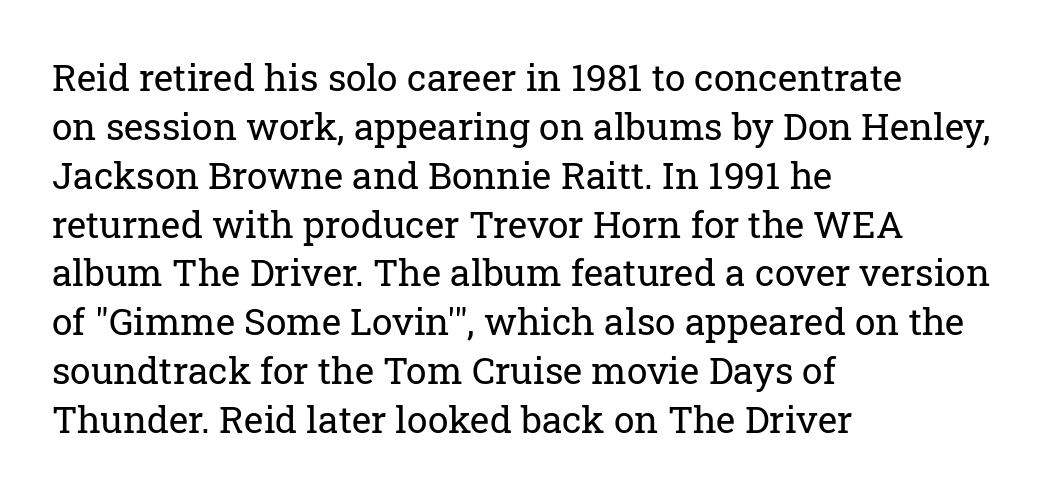
Q: Is the text bold? A: No.
Q: Is the text italic (slanted)? A: No, it is upright.
Q: Is the typeface a serif or a sans-serif typeface? A: Serif.
Q: Is the text underlined? A: No.
Q: How is the paragraph aligned? A: Left-aligned.
Q: Is the spacing between letters normal or unusually wide? A: Normal.
Q: Is the spacing between lines tight, normal or loose? A: Normal.
Q: Width (condensed, normal, or wide)? A: Normal.
Q: Stroke contrast? A: Low.
Q: x-height? A: Medium.
Q: Monospaced? A: No.
